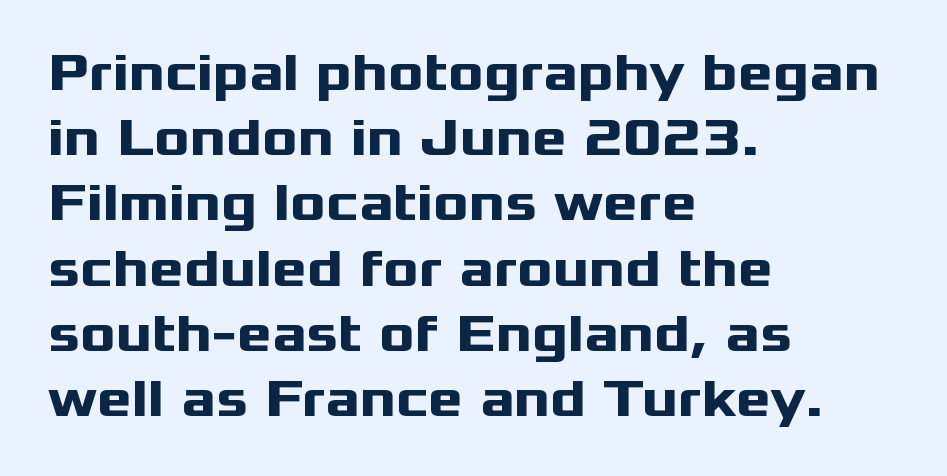
{"serif": "no", "italic": "no", "bold": "yes", "weight": "heavy", "width": "wide", "stroke_contrast": "medium", "x_height": "medium", "monospaced": "no", "underline": "no", "align": "left", "line_spacing_ratio": 1.23, "letter_spacing": "normal", "letter_spacing_em": 0.0, "glyph_px": 53}
